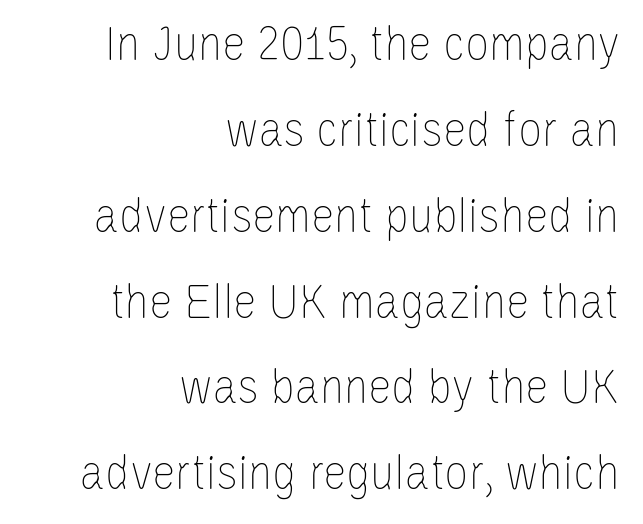
Q: Is the text bold? A: No.
Q: Is the text italic (slanted)? A: No, it is upright.
Q: Is the text underlined? A: No.
Q: How is the paragraph aligned? A: Right-aligned.
Q: Is the spacing between letters normal or unusually wide? A: Normal.
Q: Is the spacing between lines tight, normal or loose? A: Normal.
Q: Width (condensed, normal, or wide)? A: Condensed.
Q: Stroke contrast? A: Low.
Q: x-height? A: Large.
Q: Monospaced? A: No.
